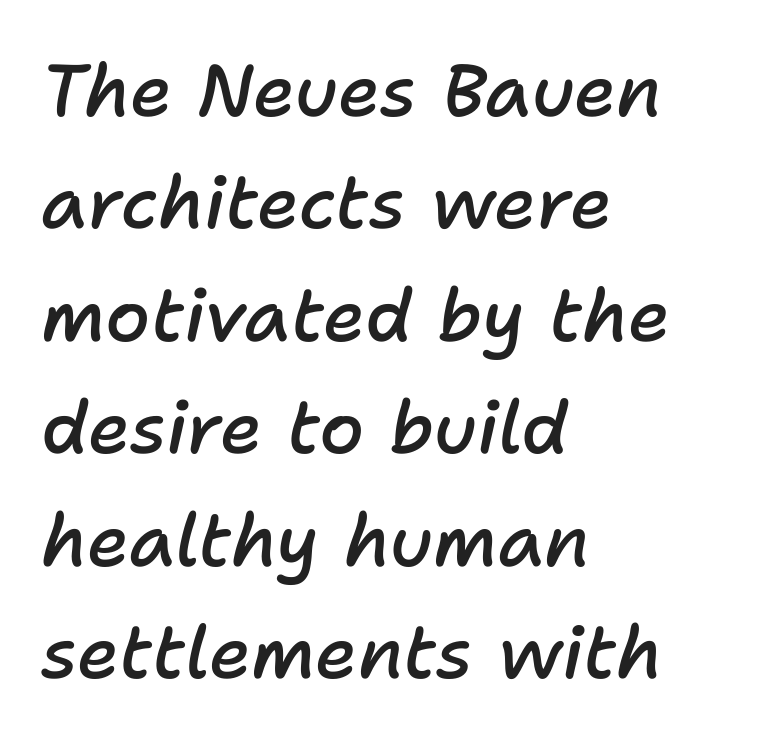
As a designer I'd log this as weight 600, semibold. The letters are slanted; this is an italic face. These lines are rendered in a variable-pitch font. Reading down the column, the eye jumps a familiar distance to each next line. Honestly, there is no underline to notice here at all.
